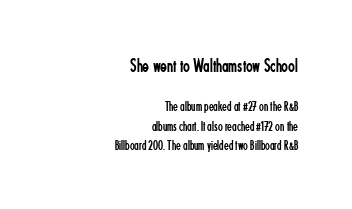
{"italic": "no", "bold": "no", "underline": "no", "align": "right", "line_spacing": "normal", "line_spacing_ratio": 1.4, "letter_spacing": "normal", "letter_spacing_em": 0.0, "larger_block": "first", "size_ratio": 1.43, "glyph_px": 20}
